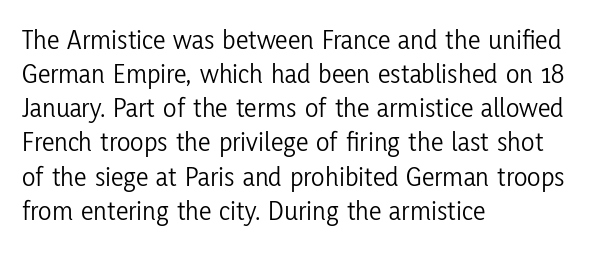
{"serif": "no", "italic": "no", "bold": "no", "weight": "light", "width": "condensed", "stroke_contrast": "low", "x_height": "medium", "monospaced": "no", "underline": "no", "align": "left", "line_spacing_ratio": 1.22, "letter_spacing": "normal", "letter_spacing_em": 0.0, "glyph_px": 28}
